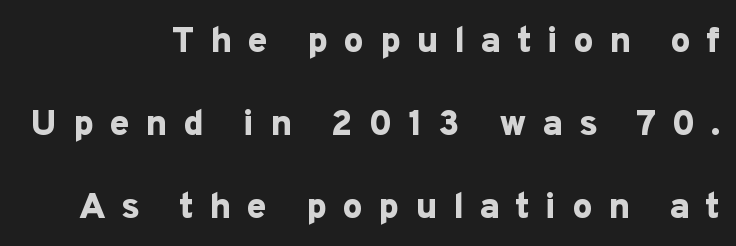
Q: Is the text bold? A: Yes.
Q: Is the text italic (slanted)? A: No, it is upright.
Q: Is the typeface a serif or a sans-serif typeface? A: Sans-serif.
Q: Is the text underlined? A: No.
Q: How is the paragraph aligned? A: Right-aligned.
Q: Is the spacing between letters normal or unusually wide? A: Unusually wide.
Q: Is the spacing between lines tight, normal or loose? A: Loose.
Q: Width (condensed, normal, or wide)? A: Normal.
Q: Stroke contrast? A: Low.
Q: x-height? A: Medium.
Q: Monospaced? A: No.
